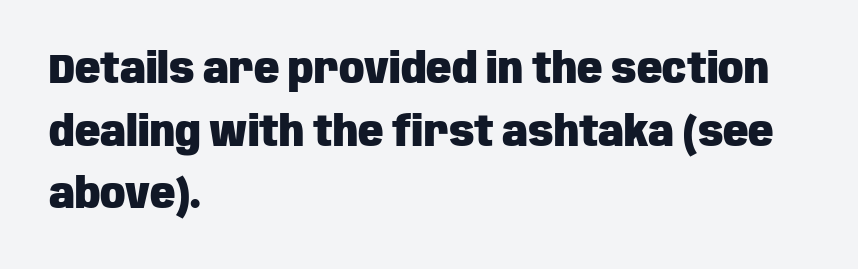
The image shows 42 px heavy, condensed sans-serif type, upright; set left-aligned, normal line spacing (1.49x), normal letter spacing, not underlined; low stroke contrast and a large x-height.
